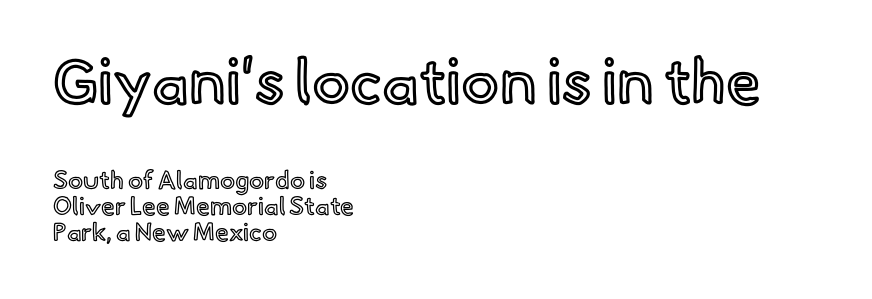
{"italic": "no", "width": "normal", "x_height": "small", "monospaced": "no", "underline": "no", "align": "left", "line_spacing": "tight", "line_spacing_ratio": 1.04, "letter_spacing": "normal", "letter_spacing_em": 0.0, "larger_block": "first", "size_ratio": 2.52, "glyph_px": 63}
